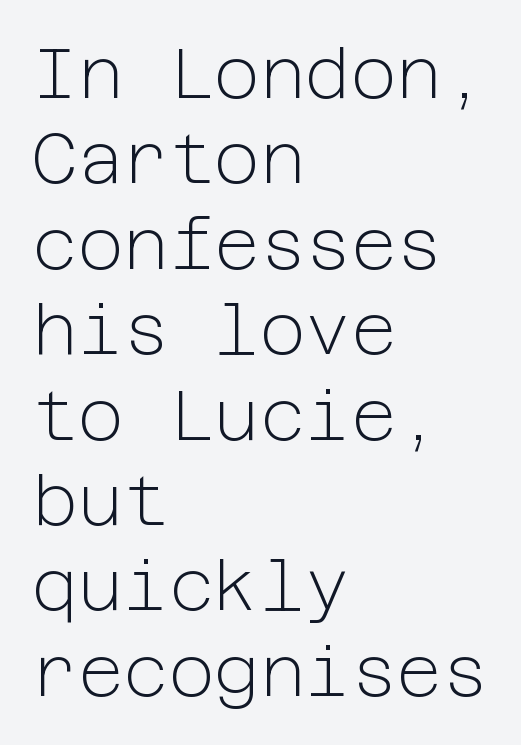
Honestly, the letter spacing is just normal — you wouldn't notice it. Underlining? Definitely not there. Weight: in the light-to-regular range. The rendering shows plain stroke endings on the letterforms — a sans-serif design. The lettering holds an erect, upright posture throughout.
